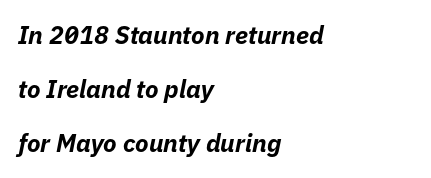
{"italic": "yes", "lean": "right", "slant_degrees": 11, "bold": "yes", "underline": "no", "align": "left", "line_spacing": "loose", "line_spacing_ratio": 2.17, "letter_spacing": "normal", "letter_spacing_em": 0.0, "glyph_px": 25}
